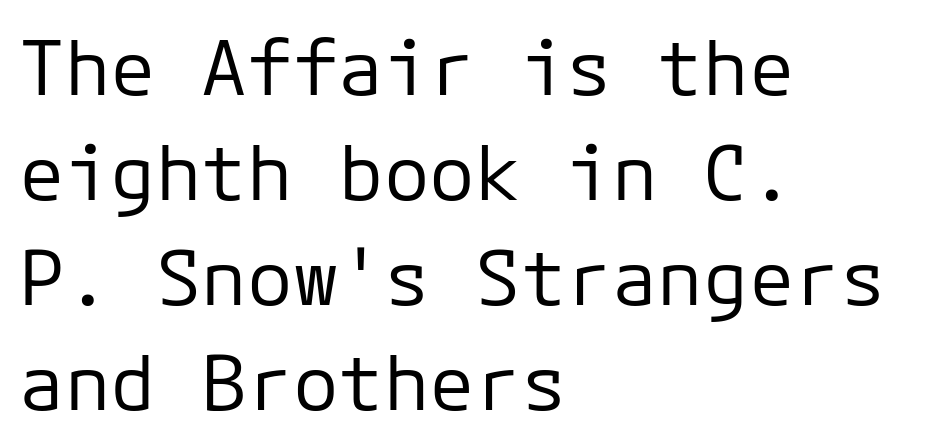
Is there any slant? The stems are plumb. Fixed-width glyphs throughout — classic coding-font behaviour. Is the block centered? No — it sits flush against the left margin. Examine the stroke ends and you'll find no serifs. Leading: standard.
